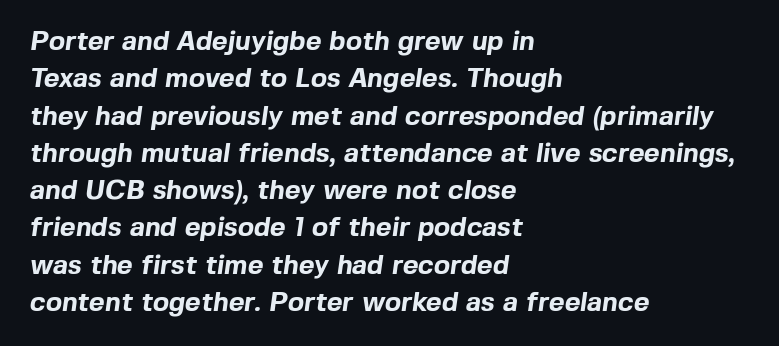
Is there much room between lines? A standard amount, neither cramped nor airy. Tracking value appears to be zero — textbook default spacing. No word sits above an underline. The setting favours the left margin, as ordinary paragraphs usually do. The rendering uses a bold face; every stroke is thick and dark.
